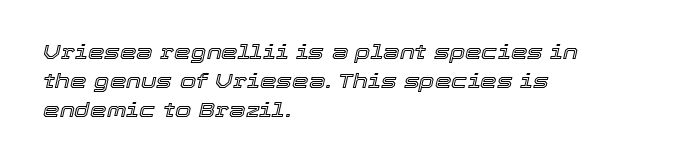
The image shows 21 px text type, italic (leaning right); set left-aligned, normal line spacing (1.38x), normal letter spacing, not underlined.
